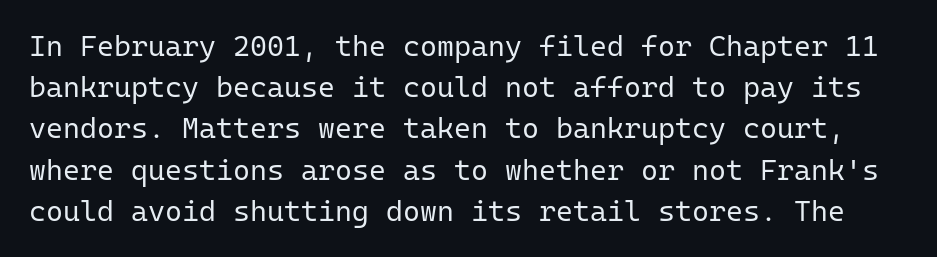
The letters look calm and open, with moderate or lighter stems. Does the lettering tilt? It doesn't — this is upright. In terms of letterspacing, this is plain default setting. This rendering features lettering with no underline. Leading: standard.
